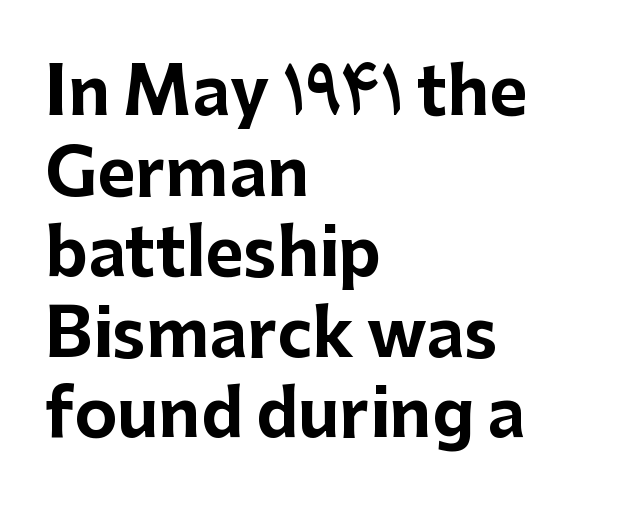
Q: Is the text bold? A: Yes.
Q: Is the text italic (slanted)? A: No, it is upright.
Q: Is the typeface a serif or a sans-serif typeface? A: Sans-serif.
Q: Is the text underlined? A: No.
Q: How is the paragraph aligned? A: Left-aligned.
Q: Is the spacing between letters normal or unusually wide? A: Normal.
Q: Width (condensed, normal, or wide)? A: Normal.
Q: Stroke contrast? A: Low.
Q: x-height? A: Medium.
Q: Monospaced? A: No.
